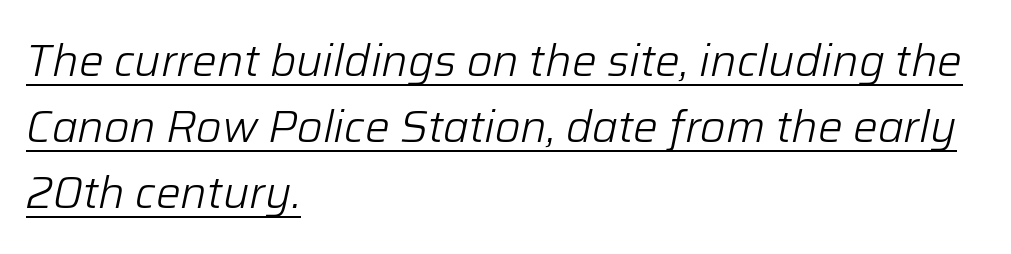
Think of a printed novel: that variable character pitch is what you see here. Letter spacing: default. Students, observe: this is what conventionally led text looks like. The passage shown is underscored from start to finish. The letters look calm and open, with moderate or lighter stems.
